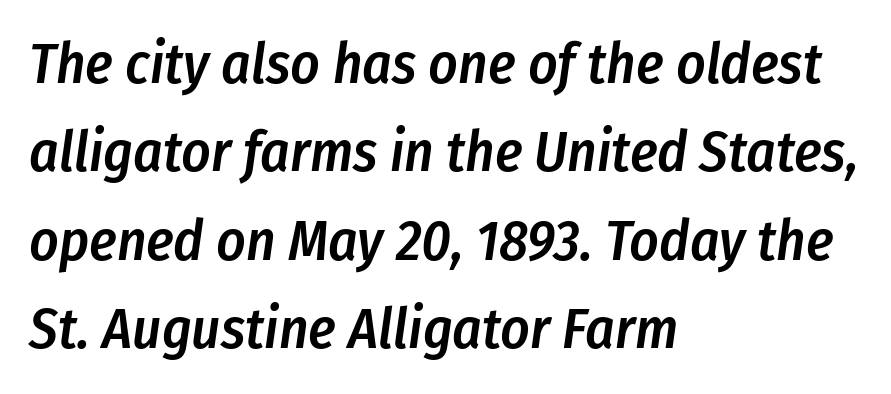
{"italic": "yes", "lean": "right", "slant_degrees": 8, "bold": "semi", "weight": "semibold", "width": "condensed", "stroke_contrast": "low", "x_height": "medium", "monospaced": "no", "underline": "no", "align": "left", "line_spacing": "normal", "line_spacing_ratio": 1.55, "letter_spacing": "normal", "letter_spacing_em": 0.0, "glyph_px": 57}
